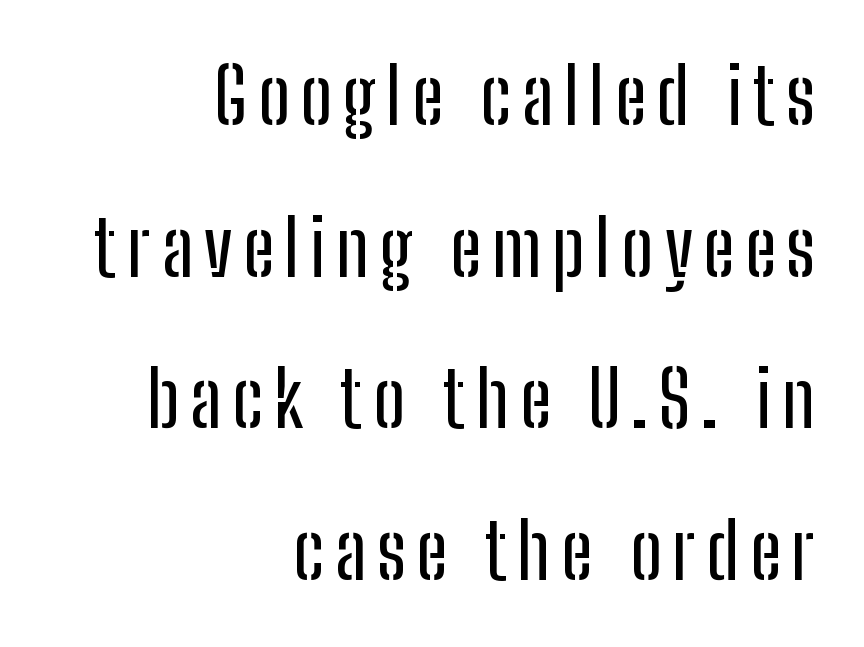
{"serif": "no", "italic": "no", "width": "condensed", "stroke_contrast": "low", "x_height": "medium", "monospaced": "no", "underline": "no", "align": "right", "line_spacing": "loose", "line_spacing_ratio": 1.97, "glyph_px": 77}
